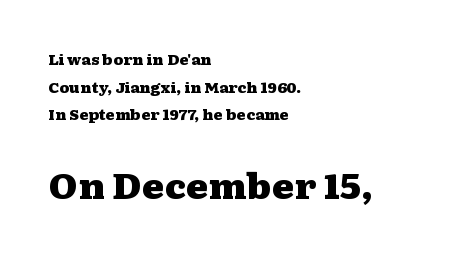
Q: Is the text bold? A: Yes.
Q: Is the text italic (slanted)? A: No, it is upright.
Q: Is the typeface a serif or a sans-serif typeface? A: Serif.
Q: Is the text underlined? A: No.
Q: How is the paragraph aligned? A: Left-aligned.
Q: Is the spacing between letters normal or unusually wide? A: Normal.
Q: Is the spacing between lines tight, normal or loose? A: Loose.
Q: Which block of text is set in a larger size, the first (top) or the second (bottom)? A: The second (bottom) one.
Q: Width (condensed, normal, or wide)? A: Wide.
Q: Stroke contrast? A: Medium.
Q: x-height? A: Medium.
Q: Monospaced? A: No.
